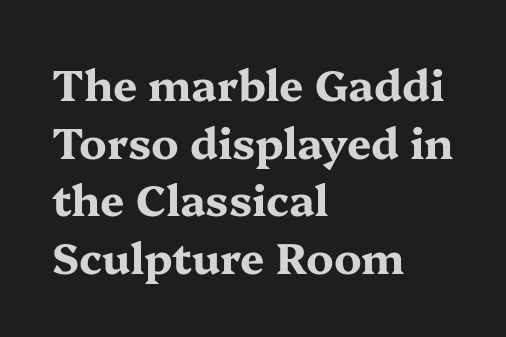
Tall strokes in this sample are plumb rather than angled. No word sits above an underline. Does the copy run flush right? No — it runs flush left. This rendering leaves character spacing at its baseline value. You'd pick this weight for a headline — it's a proper bold. The rendering uses natural spacing where letterforms have individual widths.
